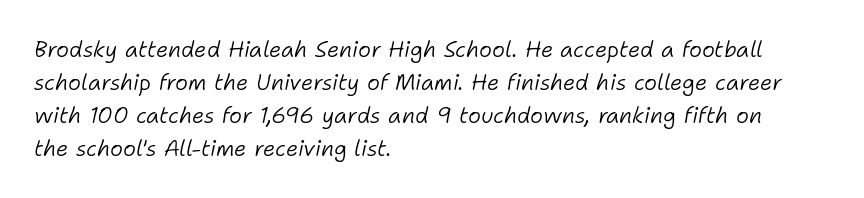
The image shows 22 px text type, italic (leaning right); set left-aligned, normal line spacing (1.5x), normal letter spacing, not underlined.
